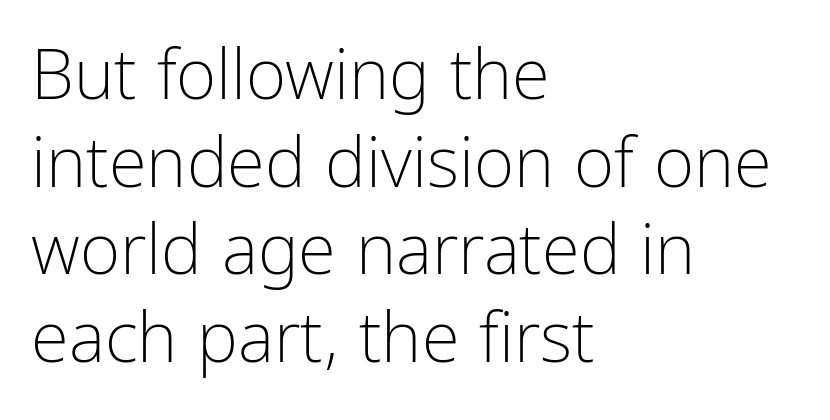
{"serif": "no", "italic": "no", "bold": "no", "weight": "light", "width": "condensed", "stroke_contrast": "low", "x_height": "medium", "monospaced": "no", "underline": "no", "align": "left", "line_spacing": "normal", "line_spacing_ratio": 1.27, "letter_spacing": "normal", "letter_spacing_em": 0.0, "glyph_px": 69}
